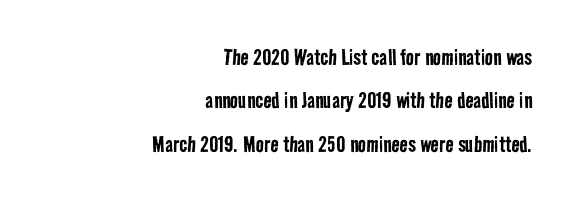
{"bold": "no", "underline": "no", "align": "right", "line_spacing": "normal", "line_spacing_ratio": 1.61, "letter_spacing": "normal", "letter_spacing_em": 0.0, "glyph_px": 27}
